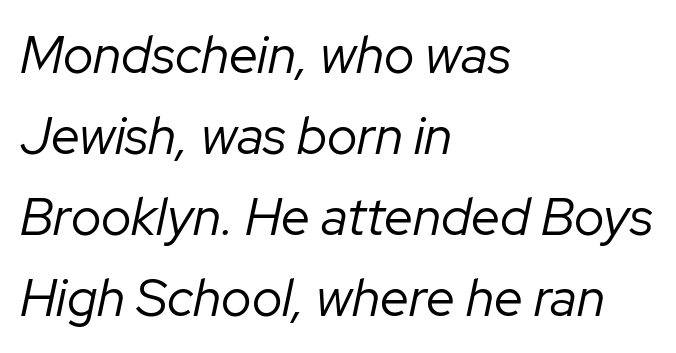
Q: Is the text bold? A: No.
Q: Is the text italic (slanted)? A: Yes, it leans right by about 12 degrees.
Q: Is the text underlined? A: No.
Q: How is the paragraph aligned? A: Left-aligned.
Q: Is the spacing between letters normal or unusually wide? A: Normal.
Q: Is the spacing between lines tight, normal or loose? A: Normal.
Q: Width (condensed, normal, or wide)? A: Normal.
Q: Stroke contrast? A: Low.
Q: x-height? A: Medium.
Q: Monospaced? A: No.
